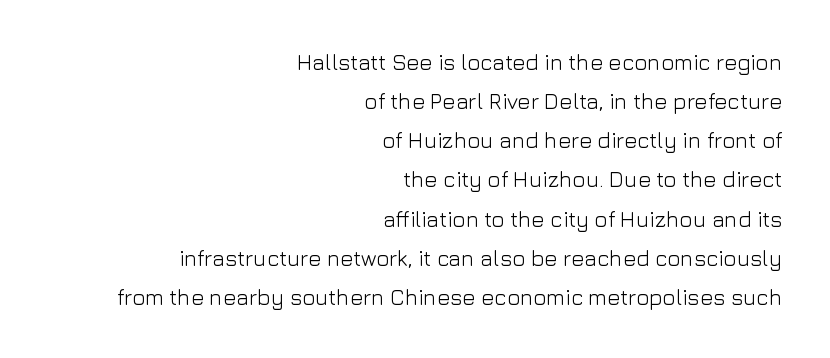
{"italic": "no", "bold": "no", "underline": "no", "align": "right", "line_spacing_ratio": 1.78, "letter_spacing": "normal", "letter_spacing_em": 0.0, "glyph_px": 22}
